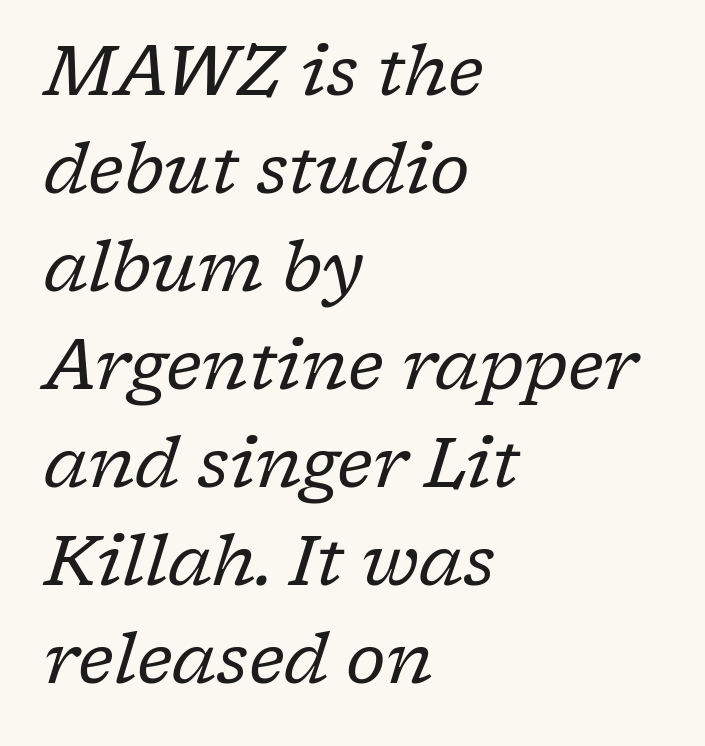
Q: Is the text bold? A: No.
Q: Is the text italic (slanted)? A: Yes, it leans right by about 17 degrees.
Q: Is the typeface a serif or a sans-serif typeface? A: Serif.
Q: Is the text underlined? A: No.
Q: How is the paragraph aligned? A: Left-aligned.
Q: Is the spacing between letters normal or unusually wide? A: Normal.
Q: Is the spacing between lines tight, normal or loose? A: Normal.
Q: Width (condensed, normal, or wide)? A: Normal.
Q: Stroke contrast? A: Low.
Q: x-height? A: Medium.
Q: Monospaced? A: No.
